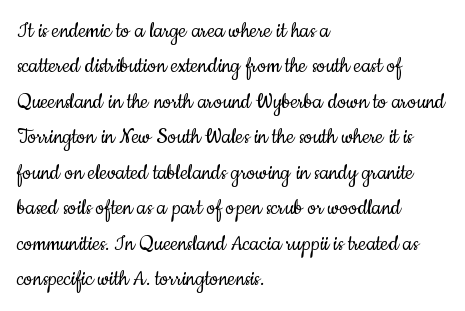
Q: Is the text bold? A: No.
Q: Is the text italic (slanted)? A: Yes.
Q: Is the text underlined? A: No.
Q: How is the paragraph aligned? A: Left-aligned.
Q: Is the spacing between letters normal or unusually wide? A: Normal.
Q: Is the spacing between lines tight, normal or loose? A: Normal.
